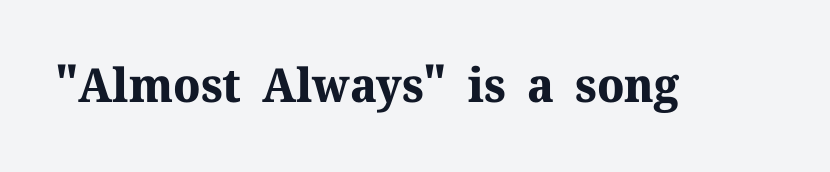
Q: Is the text bold? A: Yes.
Q: Is the text italic (slanted)? A: No, it is upright.
Q: Is the typeface a serif or a sans-serif typeface? A: Serif.
Q: Is the text underlined? A: No.
Q: Is the spacing between letters normal or unusually wide? A: Normal.
Q: Width (condensed, normal, or wide)? A: Normal.
Q: Stroke contrast? A: Medium.
Q: x-height? A: Medium.
Q: Monospaced? A: No.
